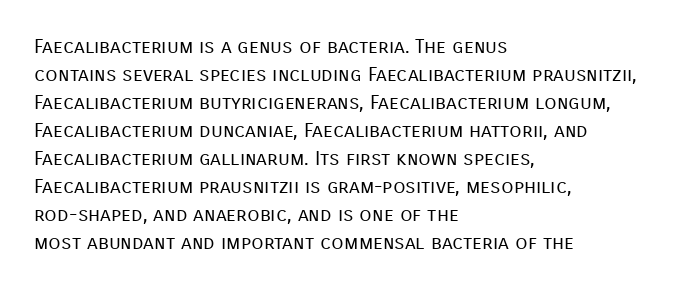
{"italic": "no", "bold": "no", "underline": "no", "align": "left", "line_spacing": "normal", "line_spacing_ratio": 1.4, "letter_spacing": "normal", "letter_spacing_em": 0.0, "glyph_px": 20}
